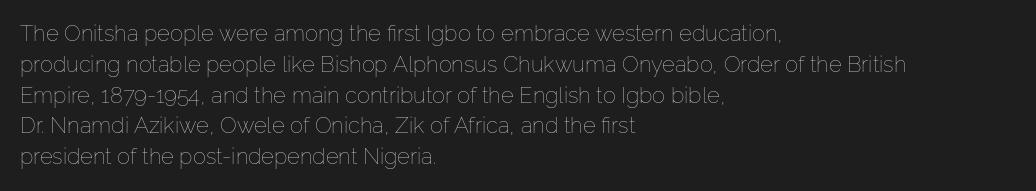
Q: Is the text bold? A: No.
Q: Is the text italic (slanted)? A: No, it is upright.
Q: Is the text underlined? A: No.
Q: How is the paragraph aligned? A: Left-aligned.
Q: Is the spacing between letters normal or unusually wide? A: Normal.
Q: Is the spacing between lines tight, normal or loose? A: Normal.
